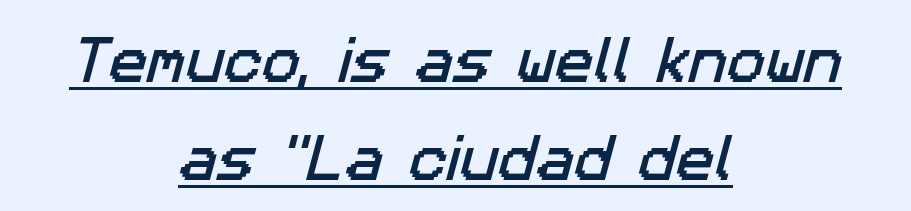
The image shows 51 px sans-serif type; set centered, loose line spacing (1.92x), normal letter spacing, underlined; low stroke contrast and a medium x-height.
